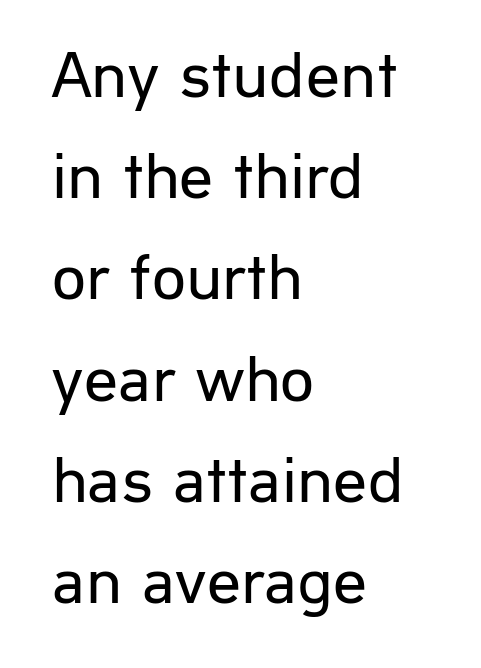
The image shows 67 px regular-weight sans-serif type, upright; set left-aligned, normal line spacing (1.51x), normal letter spacing, not underlined; low stroke contrast and a medium x-height.
